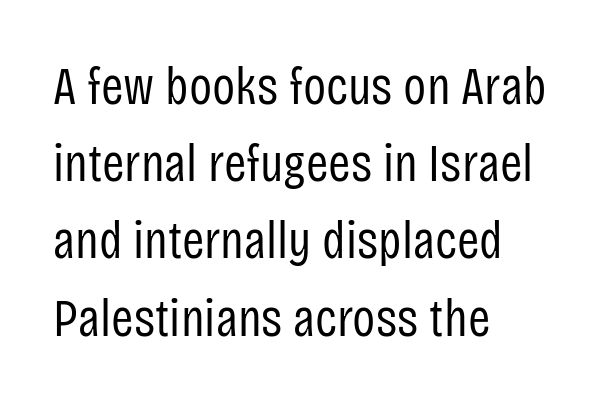
Q: Is the text bold? A: No.
Q: Is the text italic (slanted)? A: No, it is upright.
Q: Is the typeface a serif or a sans-serif typeface? A: Sans-serif.
Q: Is the text underlined? A: No.
Q: How is the paragraph aligned? A: Left-aligned.
Q: Is the spacing between letters normal or unusually wide? A: Normal.
Q: Is the spacing between lines tight, normal or loose? A: Normal.
Q: Width (condensed, normal, or wide)? A: Condensed.
Q: Stroke contrast? A: Low.
Q: x-height? A: Large.
Q: Monospaced? A: No.
